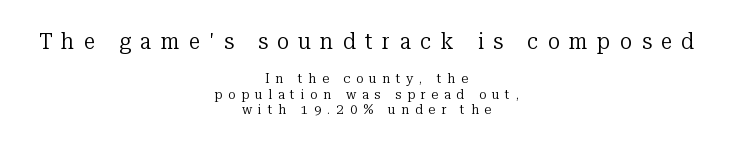
The image shows 23 px text type, upright; set centered, tight line spacing (1.09x), unusually wide letter spacing (+0.41 em), not underlined; the first (top) block is 1.64x larger.
